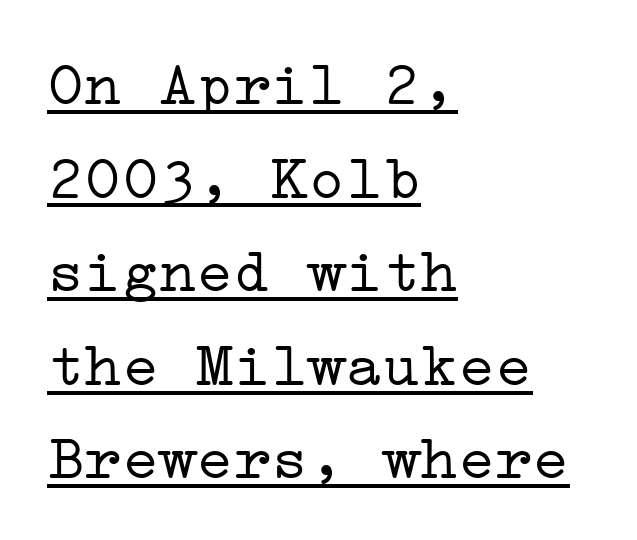
The image shows 62 px light, wide serif type, upright; set left-aligned, normal line spacing (1.51x), normal letter spacing, underlined; low stroke contrast and a medium x-height.
